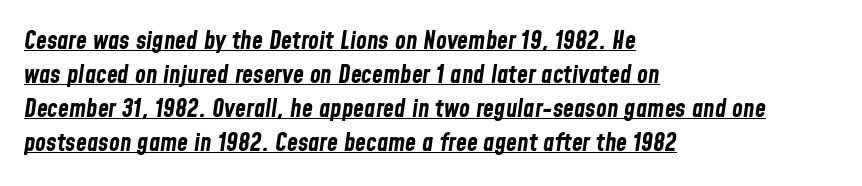
The image shows 25 px bold type, italic (leaning right); set left-aligned, normal line spacing (1.36x), normal letter spacing, underlined.
